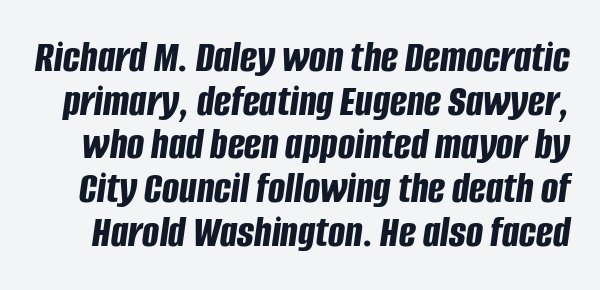
{"italic": "yes", "lean": "right", "slant_degrees": 8, "bold": "yes", "weight": "bold", "width": "condensed", "stroke_contrast": "low", "x_height": "large", "monospaced": "no", "underline": "no", "line_spacing": "tight", "line_spacing_ratio": 0.97, "letter_spacing": "normal", "letter_spacing_em": 0.0, "glyph_px": 45}
